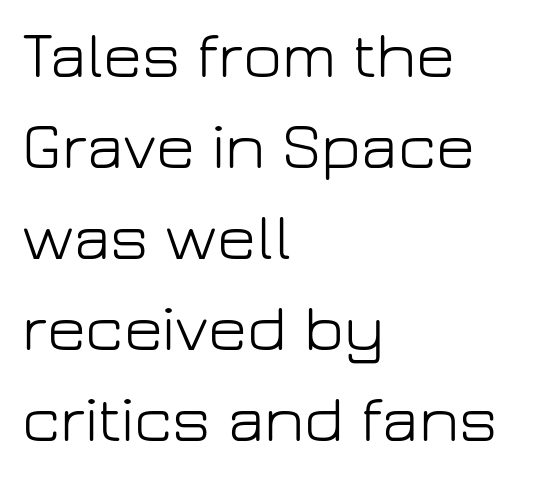
{"serif": "no", "italic": "no", "bold": "no", "weight": "light", "width": "normal", "stroke_contrast": "low", "x_height": "medium", "monospaced": "no", "underline": "no", "align": "left", "line_spacing": "normal", "line_spacing_ratio": 1.36, "letter_spacing": "normal", "letter_spacing_em": 0.0, "glyph_px": 67}
